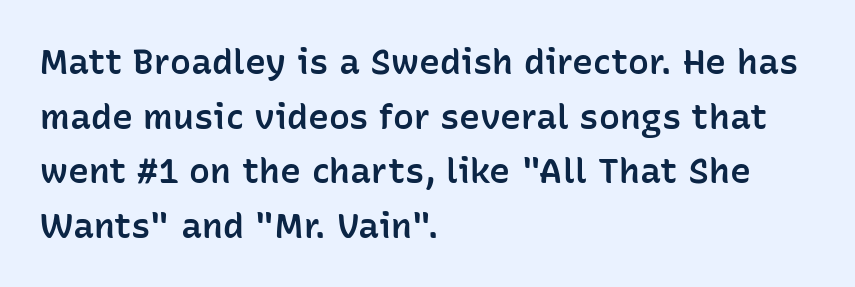
The letters advance in unequal steps, a hallmark of proportional type. Letter spacing: default. The leading is moderate, giving the passage an even texture. Upright lettering throughout.
